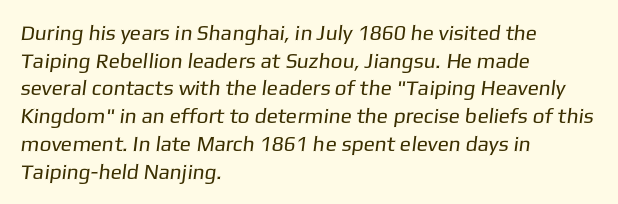
{"bold": "no", "underline": "no", "align": "left", "line_spacing": "normal", "line_spacing_ratio": 1.32, "letter_spacing": "normal", "letter_spacing_em": 0.0, "glyph_px": 21}
